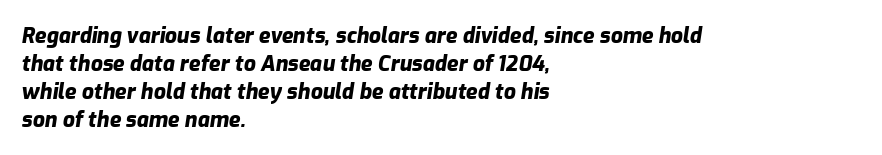
Notice how descenders clear the ascenders below comfortably — that's standard leading. The text block is weighted toward the left margin, trailing off unevenly rightward. A typesetter would call this zero additional tracking. The foot of each line stays bare and open. As a designer I'd log this as weight 700, bold. Slant detected: the letters are inclined.
